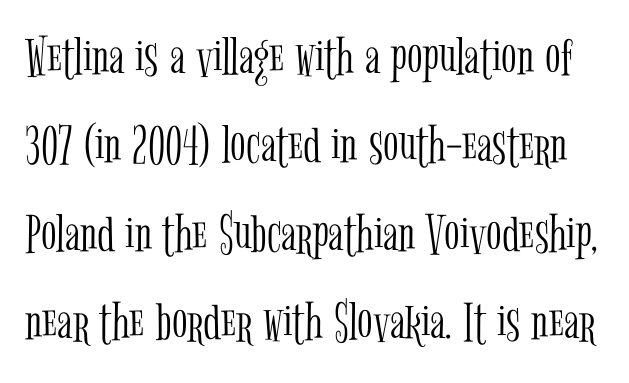
A typesetter would call this leading conventional body-copy spacing. Weight: regular or lighter. The strip under each line holds only bare page. Type style note: has serifs. The passage shown is typed in a proportional face where columns would drift. Vertical strokes here are truly vertical.
